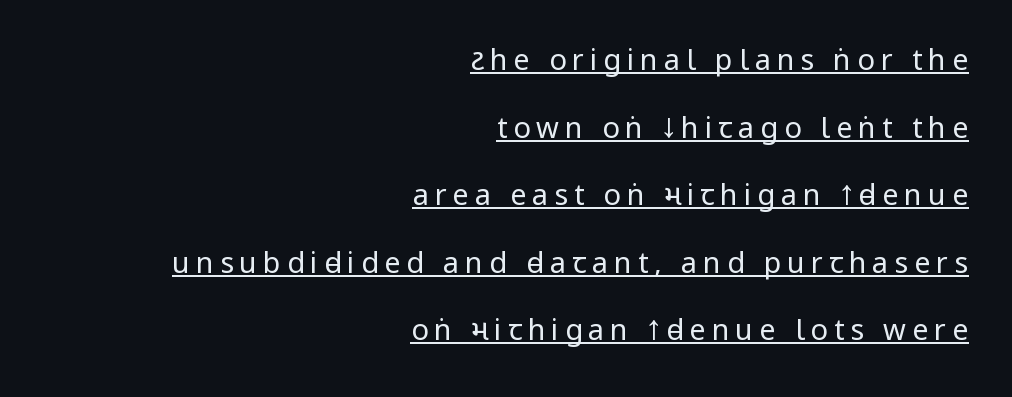
Q: Is the text bold? A: No.
Q: Is the text italic (slanted)? A: No, it is upright.
Q: Is the typeface a serif or a sans-serif typeface? A: Sans-serif.
Q: Is the text underlined? A: Yes.
Q: How is the paragraph aligned? A: Right-aligned.
Q: Is the spacing between letters normal or unusually wide? A: Unusually wide.
Q: Is the spacing between lines tight, normal or loose? A: Loose.
Q: Width (condensed, normal, or wide)? A: Condensed.
Q: Stroke contrast? A: Low.
Q: x-height? A: Large.
Q: Monospaced? A: No.
